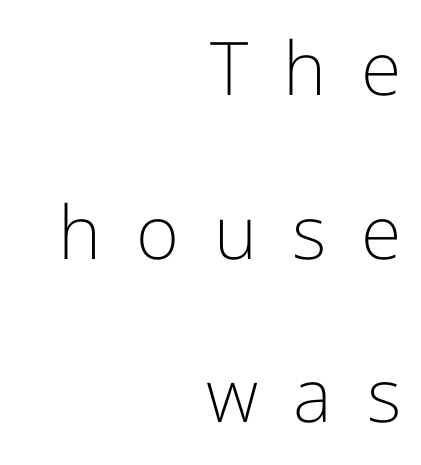
The image shows 74 px light sans-serif type, upright; set right-aligned, loose line spacing (2.21x), unusually wide letter spacing (+0.47 em), not underlined; low stroke contrast and a medium x-height.
